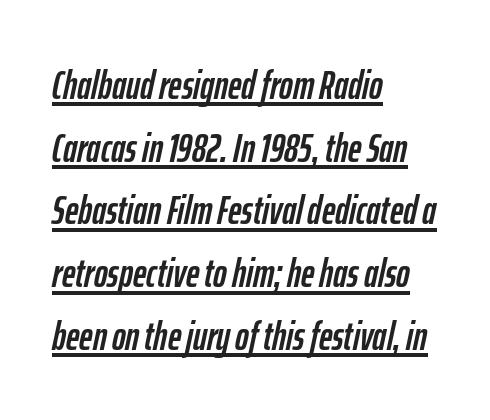
{"italic": "yes", "lean": "right", "slant_degrees": 12, "width": "condensed", "stroke_contrast": "low", "x_height": "medium", "monospaced": "no", "underline": "yes", "align": "left", "line_spacing": "normal", "line_spacing_ratio": 1.53, "letter_spacing": "normal", "letter_spacing_em": 0.0, "glyph_px": 41}
